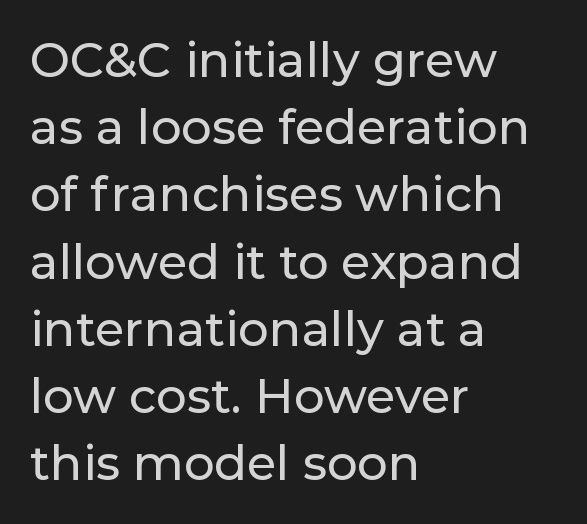
Q: Is the text italic (slanted)? A: No, it is upright.
Q: Is the typeface a serif or a sans-serif typeface? A: Sans-serif.
Q: Is the text underlined? A: No.
Q: How is the paragraph aligned? A: Left-aligned.
Q: Is the spacing between letters normal or unusually wide? A: Normal.
Q: Is the spacing between lines tight, normal or loose? A: Normal.
Q: Width (condensed, normal, or wide)? A: Normal.
Q: Stroke contrast? A: Low.
Q: x-height? A: Medium.
Q: Monospaced? A: No.
